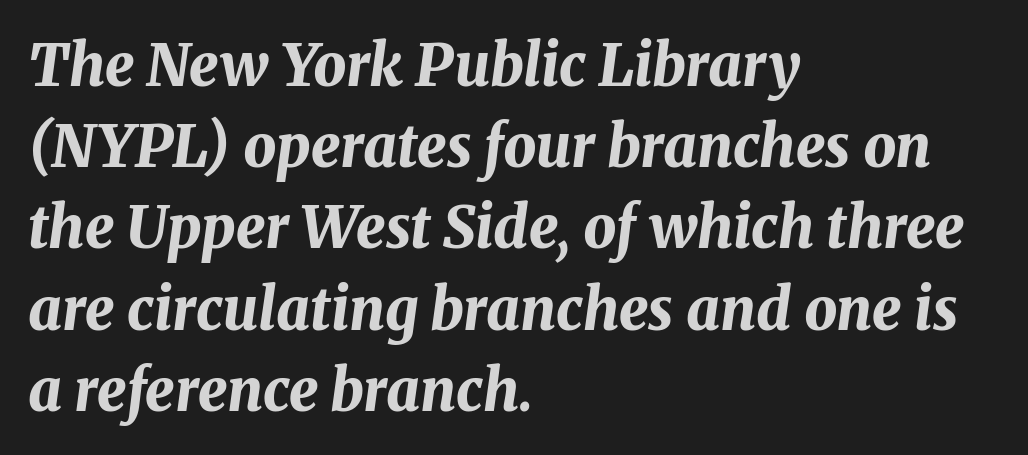
The passage shown is emphatically bold. These lines are rendered in a variable-pitch font. Descenders hang freely into open space. Each line starts at the same left margin while the right side varies. There's an unmistakable incline to the writing here. Each new line begins a customary step beneath the previous one.
